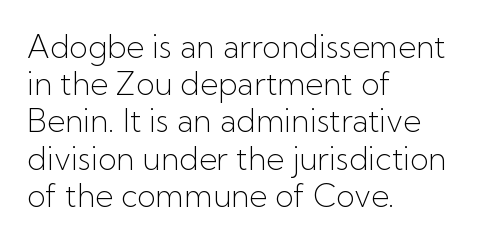
Q: Is the text bold? A: No.
Q: Is the text italic (slanted)? A: No, it is upright.
Q: Is the typeface a serif or a sans-serif typeface? A: Sans-serif.
Q: Is the text underlined? A: No.
Q: How is the paragraph aligned? A: Left-aligned.
Q: Is the spacing between letters normal or unusually wide? A: Normal.
Q: Width (condensed, normal, or wide)? A: Normal.
Q: Stroke contrast? A: Low.
Q: x-height? A: Medium.
Q: Monospaced? A: No.
